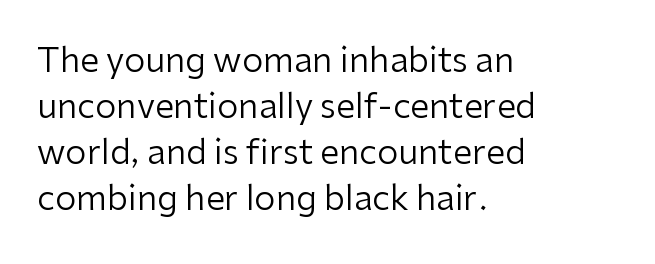
The image shows 34 px regular-weight sans-serif type, upright; set left-aligned, normal line spacing (1.35x), normal letter spacing, not underlined; low stroke contrast and a medium x-height.
